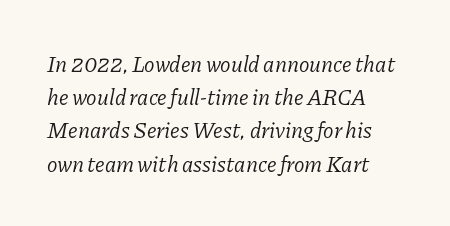
The image shows 22 px text type, italic (leaning right); set left-aligned, normal line spacing (1.51x), normal letter spacing, not underlined.
